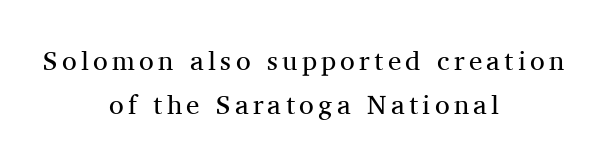
The image shows 27 px text type, upright; set centered, normal line spacing (1.64x), not underlined.
